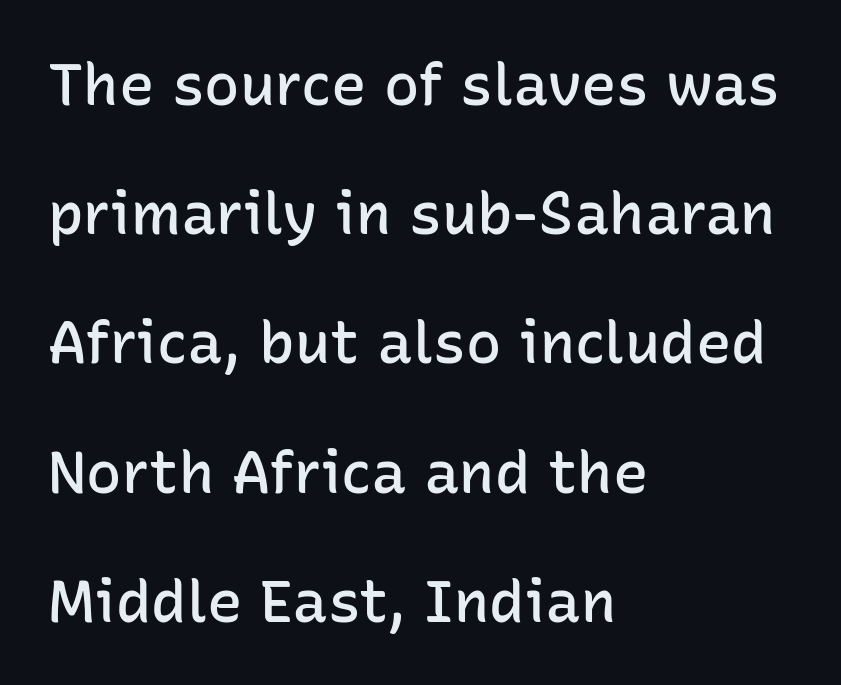
Q: Is the text bold? A: Semi-bold.
Q: Is the text italic (slanted)? A: No, it is upright.
Q: Is the typeface a serif or a sans-serif typeface? A: Sans-serif.
Q: Is the text underlined? A: No.
Q: How is the paragraph aligned? A: Left-aligned.
Q: Is the spacing between letters normal or unusually wide? A: Normal.
Q: Is the spacing between lines tight, normal or loose? A: Loose.
Q: Width (condensed, normal, or wide)? A: Normal.
Q: Stroke contrast? A: Low.
Q: x-height? A: Medium.
Q: Monospaced? A: No.
